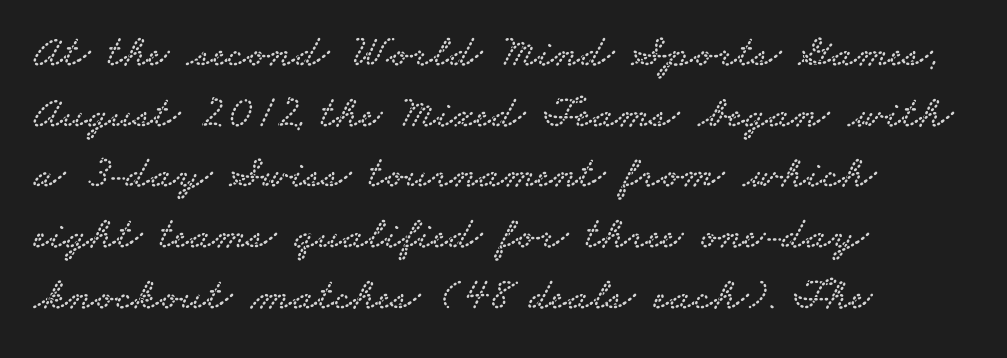
{"serif": "yes", "width": "wide", "stroke_contrast": "low", "x_height": "small", "monospaced": "no", "underline": "no", "align": "left", "line_spacing": "normal", "line_spacing_ratio": 1.32, "letter_spacing": "normal", "letter_spacing_em": 0.0, "glyph_px": 46}
